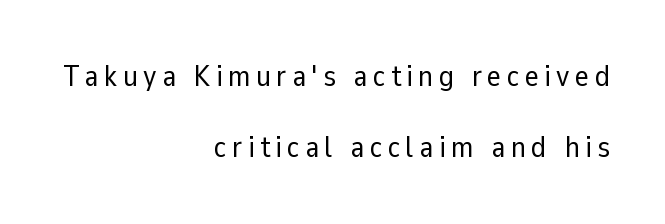
The image shows 30 px regular-weight sans-serif type, upright; set right-aligned, loose line spacing (2.37x), not underlined; low stroke contrast and a medium x-height.
